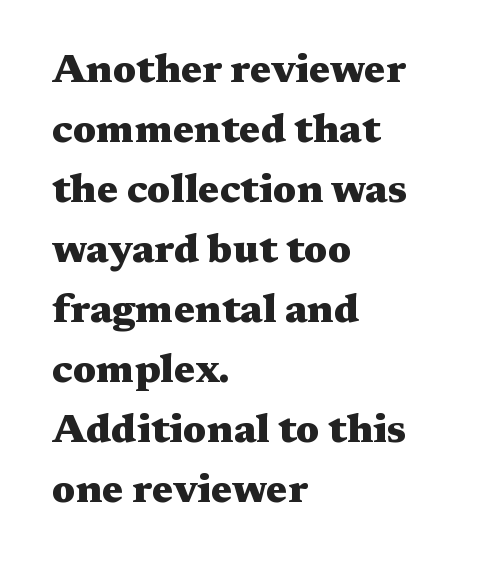
You could not count columns in this text — the font is proportionally spaced. Unmarked baselines from the first word to the last. Teacher's note: observe the even left margin — that is flush-left alignment. In terms of letterspacing, this is plain default setting. Each letter's strokes conclude with small projecting serifs.
